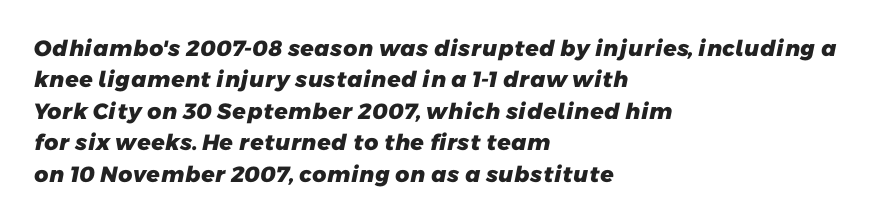
Q: Is the text bold? A: Yes.
Q: Is the text underlined? A: No.
Q: How is the paragraph aligned? A: Left-aligned.
Q: Is the spacing between letters normal or unusually wide? A: Normal.
Q: Is the spacing between lines tight, normal or loose? A: Normal.
